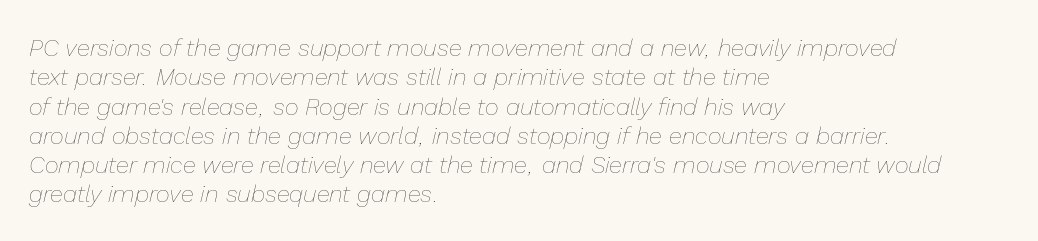
The image shows 24 px text type, italic (leaning right); set left-aligned, line spacing 1.22x, normal letter spacing, not underlined.
